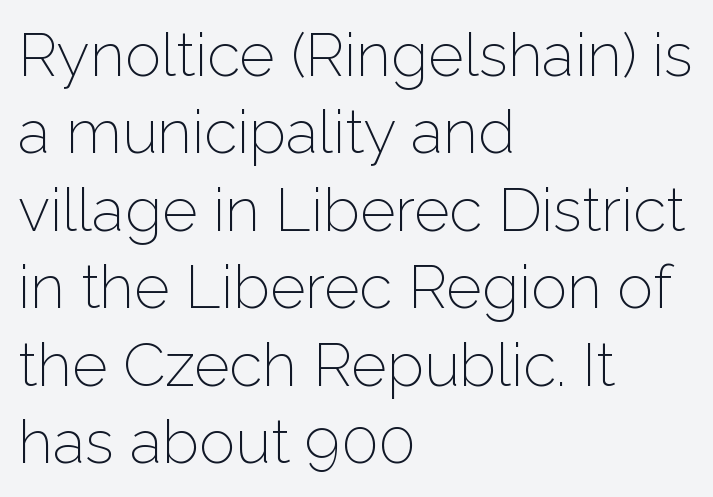
The face used here is proportionally spaced, like ordinary book or web type. Check under the words: just untouched page. Bold? No — there's no thickening of the strokes. These lines keep a tight, regular rhythm from letter to letter. The rendering anchors every line to the left-hand side.
